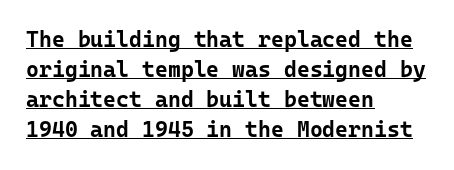
Q: Is the text bold? A: Yes.
Q: Is the text italic (slanted)? A: No, it is upright.
Q: Is the text underlined? A: Yes.
Q: How is the paragraph aligned? A: Left-aligned.
Q: Is the spacing between letters normal or unusually wide? A: Normal.
Q: Is the spacing between lines tight, normal or loose? A: Normal.
